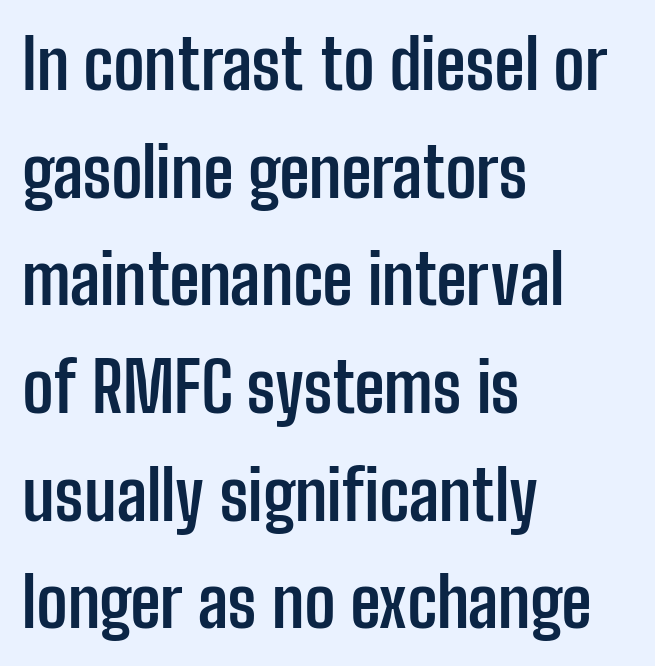
The image shows 69 px semibold, condensed sans-serif type, upright; set left-aligned, normal line spacing (1.56x), normal letter spacing, not underlined; low stroke contrast and a medium x-height.
